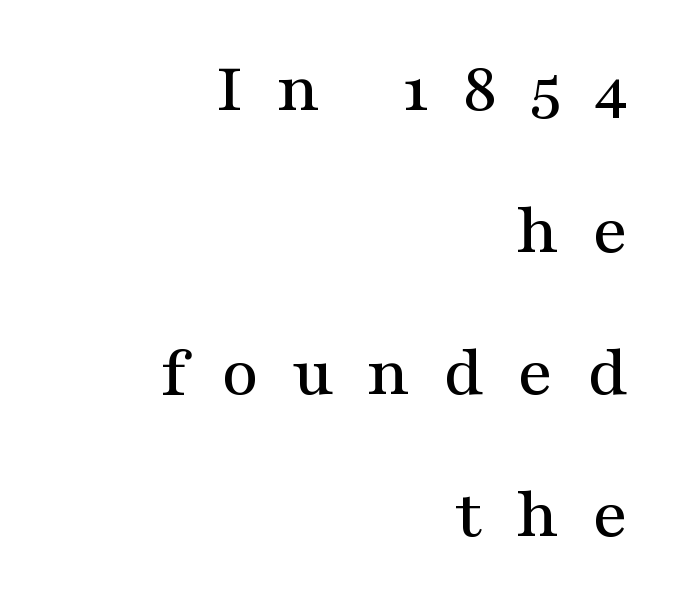
Q: Is the text italic (slanted)? A: No, it is upright.
Q: Is the typeface a serif or a sans-serif typeface? A: Serif.
Q: Is the text underlined? A: No.
Q: How is the paragraph aligned? A: Right-aligned.
Q: Is the spacing between letters normal or unusually wide? A: Unusually wide.
Q: Is the spacing between lines tight, normal or loose? A: Loose.
Q: Width (condensed, normal, or wide)? A: Wide.
Q: Stroke contrast? A: Medium.
Q: x-height? A: Medium.
Q: Monospaced? A: No.
